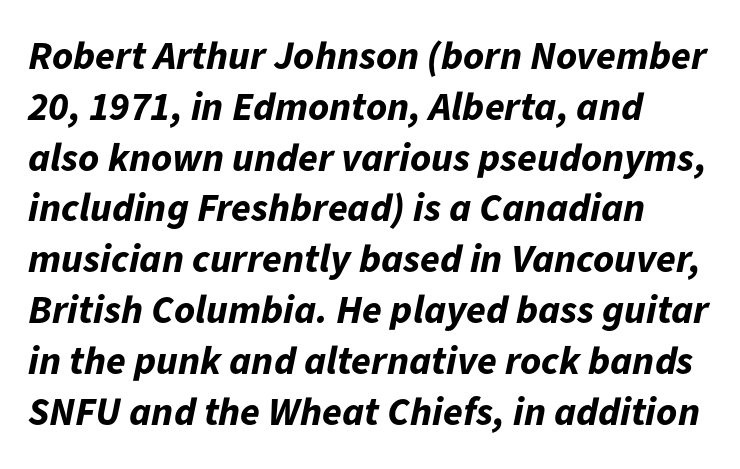
The image shows 40 px bold type, italic (leaning right); set left-aligned, normal line spacing (1.27x), normal letter spacing, not underlined; low stroke contrast and a medium x-height.
